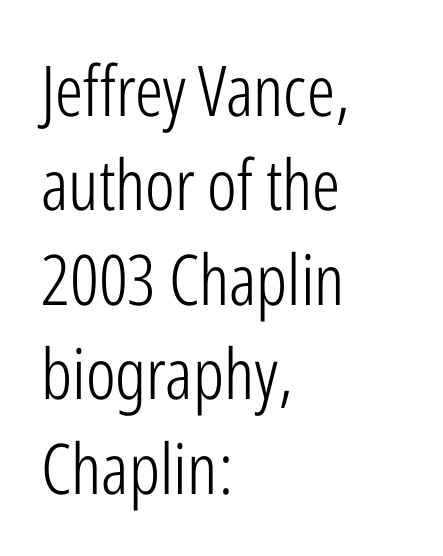
Q: Is the text bold? A: No.
Q: Is the text italic (slanted)? A: No, it is upright.
Q: Is the typeface a serif or a sans-serif typeface? A: Sans-serif.
Q: Is the text underlined? A: No.
Q: How is the paragraph aligned? A: Left-aligned.
Q: Is the spacing between letters normal or unusually wide? A: Normal.
Q: Is the spacing between lines tight, normal or loose? A: Normal.
Q: Width (condensed, normal, or wide)? A: Condensed.
Q: Stroke contrast? A: Low.
Q: x-height? A: Medium.
Q: Monospaced? A: No.
